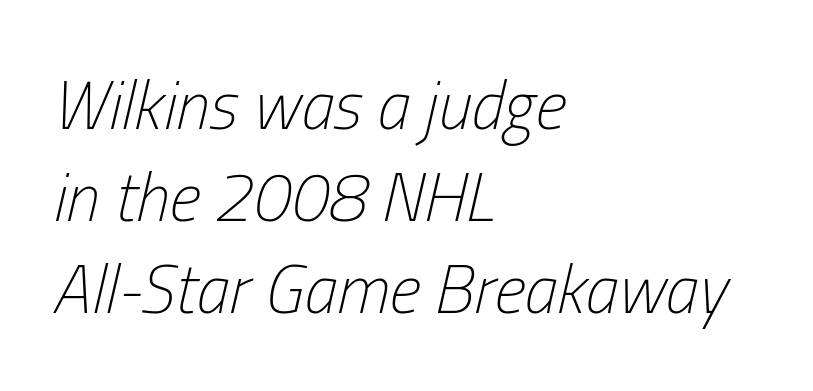
The image shows 68 px light, condensed type, italic (leaning right); set left-aligned, normal line spacing (1.35x), normal letter spacing, not underlined; low stroke contrast and a medium x-height.
